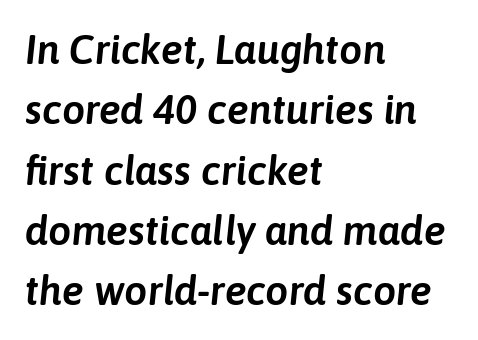
Q: Is the text italic (slanted)? A: Yes, it leans right by about 6 degrees.
Q: Is the text underlined? A: No.
Q: How is the paragraph aligned? A: Left-aligned.
Q: Is the spacing between letters normal or unusually wide? A: Normal.
Q: Is the spacing between lines tight, normal or loose? A: Normal.
Q: Width (condensed, normal, or wide)? A: Normal.
Q: Stroke contrast? A: Low.
Q: x-height? A: Medium.
Q: Monospaced? A: No.
